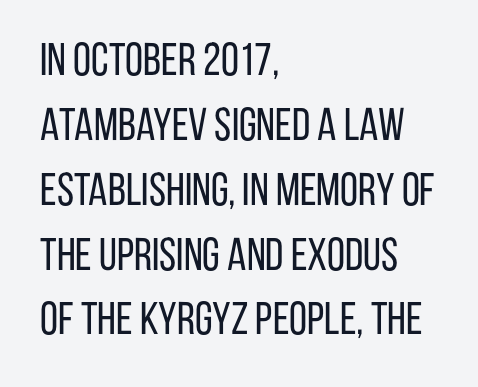
The image shows 46 px regular-weight, condensed sans-serif type, upright; set left-aligned, normal line spacing (1.41x), normal letter spacing, not underlined; low stroke contrast and a large x-height.
